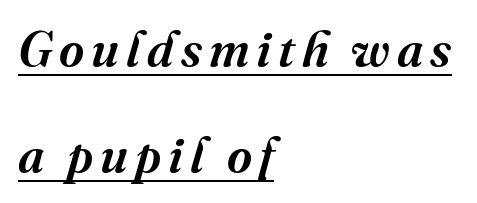
{"serif": "yes", "italic": "yes", "lean": "right", "slant_degrees": 16, "bold": "semi", "weight": "semibold", "width": "normal", "stroke_contrast": "medium", "x_height": "medium", "monospaced": "no", "underline": "yes", "align": "left", "line_spacing": "loose", "line_spacing_ratio": 2.16, "glyph_px": 49}
